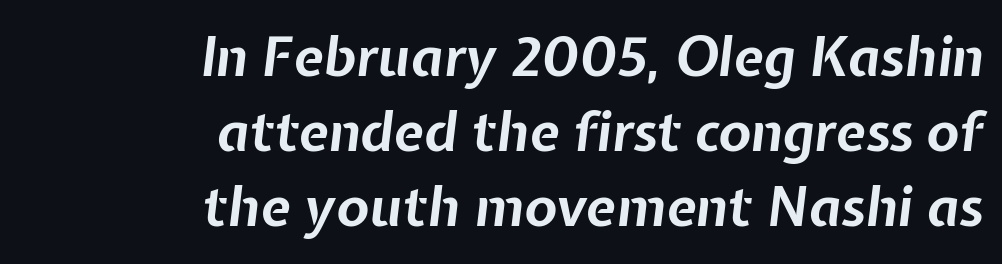
Q: Is the text bold? A: Yes.
Q: Is the text italic (slanted)? A: Yes, it leans right by about 7 degrees.
Q: Is the text underlined? A: No.
Q: How is the paragraph aligned? A: Right-aligned.
Q: Is the spacing between letters normal or unusually wide? A: Normal.
Q: Is the spacing between lines tight, normal or loose? A: Normal.
Q: Width (condensed, normal, or wide)? A: Normal.
Q: Stroke contrast? A: Low.
Q: x-height? A: Medium.
Q: Monospaced? A: No.
